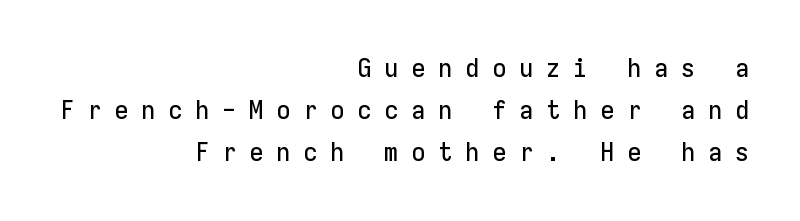
The image shows 26 px text type, upright; set right-aligned, normal line spacing (1.62x), unusually wide letter spacing (+0.49 em), not underlined.
